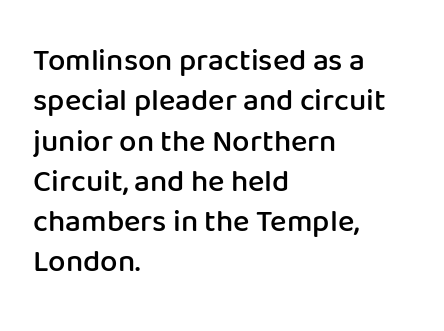
{"serif": "no", "italic": "no", "bold": "semi", "weight": "semibold", "width": "normal", "stroke_contrast": "low", "x_height": "medium", "monospaced": "no", "underline": "no", "align": "left", "line_spacing": "normal", "line_spacing_ratio": 1.3, "letter_spacing": "normal", "letter_spacing_em": 0.0, "glyph_px": 31}
